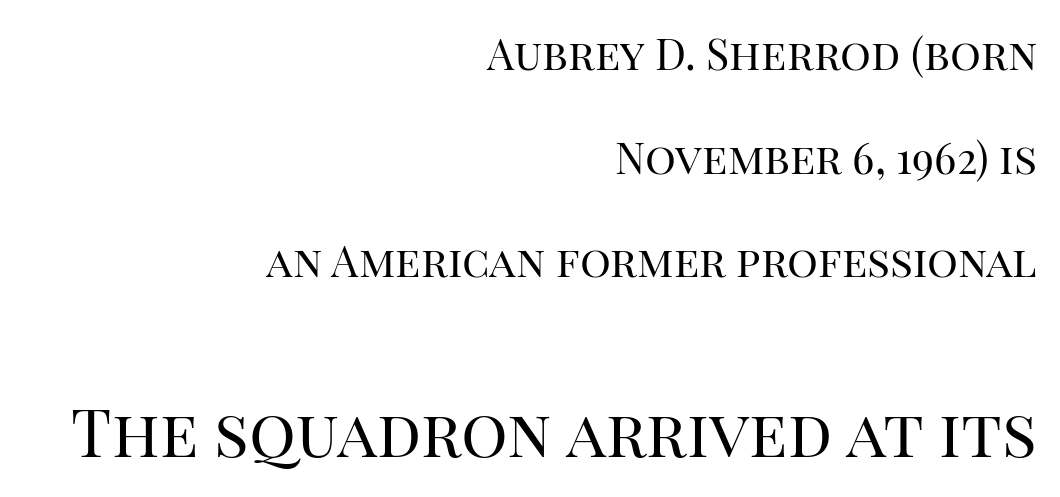
The image shows 65 px regular-weight serif type, upright; set right-aligned, loose line spacing (2.41x), normal letter spacing, not underlined; the second (bottom) block is 1.51x larger; high stroke contrast and a large x-height.
